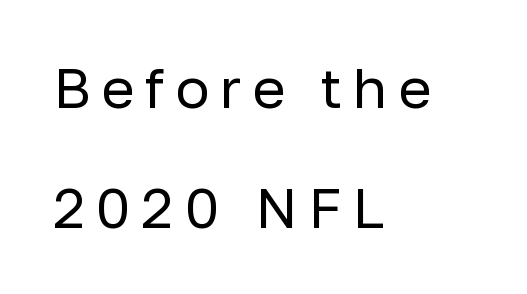
Q: Is the text bold? A: No.
Q: Is the text italic (slanted)? A: No, it is upright.
Q: Is the typeface a serif or a sans-serif typeface? A: Sans-serif.
Q: Is the text underlined? A: No.
Q: How is the paragraph aligned? A: Left-aligned.
Q: Is the spacing between lines tight, normal or loose? A: Loose.
Q: Width (condensed, normal, or wide)? A: Normal.
Q: Stroke contrast? A: Low.
Q: x-height? A: Medium.
Q: Monospaced? A: No.
